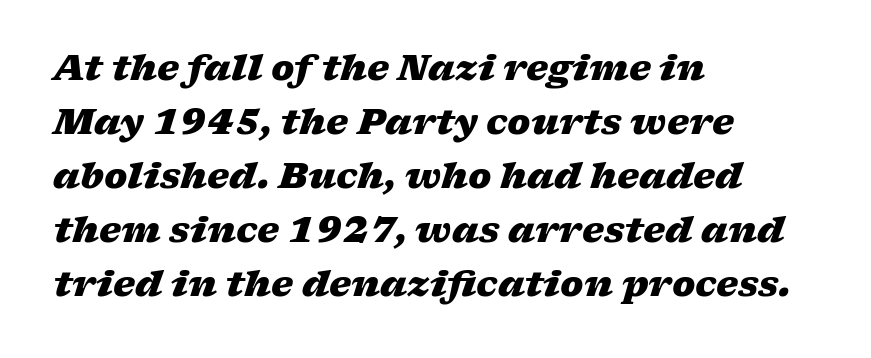
Q: Is the text bold? A: Yes.
Q: Is the text italic (slanted)? A: Yes, it leans right by about 17 degrees.
Q: Is the text underlined? A: No.
Q: How is the paragraph aligned? A: Left-aligned.
Q: Is the spacing between letters normal or unusually wide? A: Normal.
Q: Is the spacing between lines tight, normal or loose? A: Normal.
Q: Width (condensed, normal, or wide)? A: Wide.
Q: Stroke contrast? A: Low.
Q: x-height? A: Medium.
Q: Monospaced? A: No.
